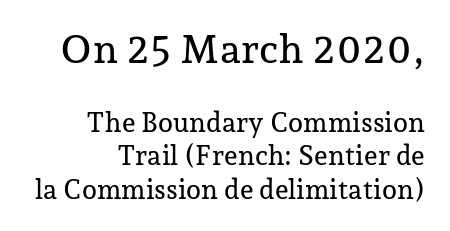
Top chunk: large. Bottom chunk: small. Line ends are locked; line starts wander. Spacing verdict: proportional, widths tailored to each character. When letters stand straight like this, we call the style roman or upright. Are there feet on the stems? There are — it's a serif.
